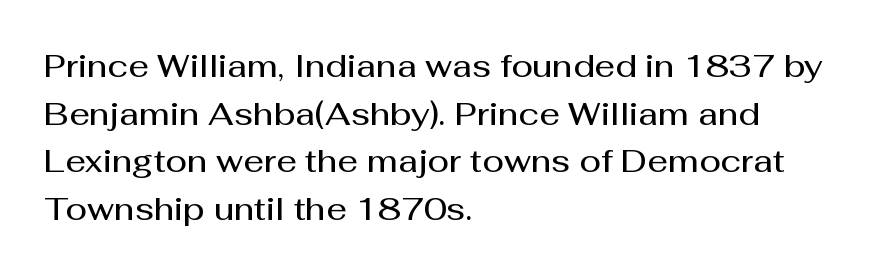
Q: Is the text bold? A: Semi-bold.
Q: Is the text italic (slanted)? A: No, it is upright.
Q: Is the typeface a serif or a sans-serif typeface? A: Sans-serif.
Q: Is the text underlined? A: No.
Q: How is the paragraph aligned? A: Left-aligned.
Q: Is the spacing between letters normal or unusually wide? A: Normal.
Q: Is the spacing between lines tight, normal or loose? A: Normal.
Q: Width (condensed, normal, or wide)? A: Normal.
Q: Stroke contrast? A: Medium.
Q: x-height? A: Medium.
Q: Monospaced? A: No.
